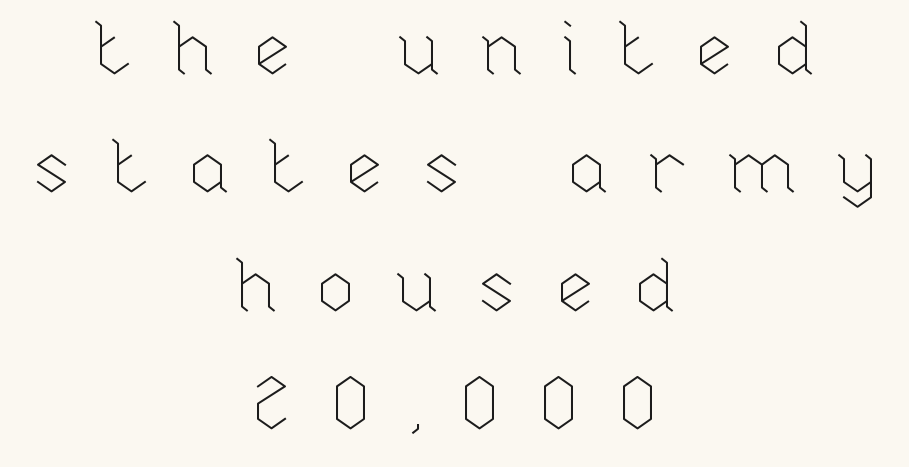
The image shows 75 px thin type, upright; set centered, normal line spacing (1.58x), unusually wide letter spacing (+0.48 em), not underlined; low stroke contrast and a medium x-height.
